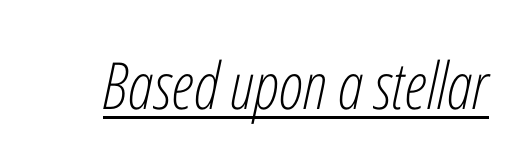
{"italic": "yes", "lean": "right", "slant_degrees": 12, "bold": "no", "weight": "light", "width": "condensed", "stroke_contrast": "low", "x_height": "medium", "monospaced": "no", "underline": "yes", "letter_spacing": "normal", "letter_spacing_em": 0.0, "glyph_px": 65}
